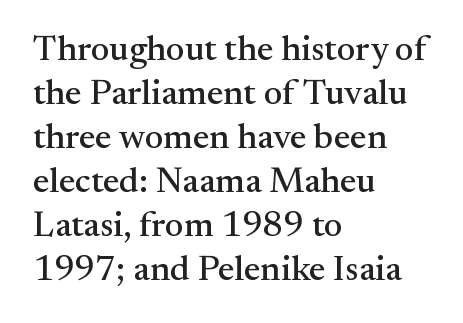
The image shows 36 px serif type, upright; set left-aligned, line spacing 1.22x, normal letter spacing, not underlined; medium stroke contrast and a small x-height.
